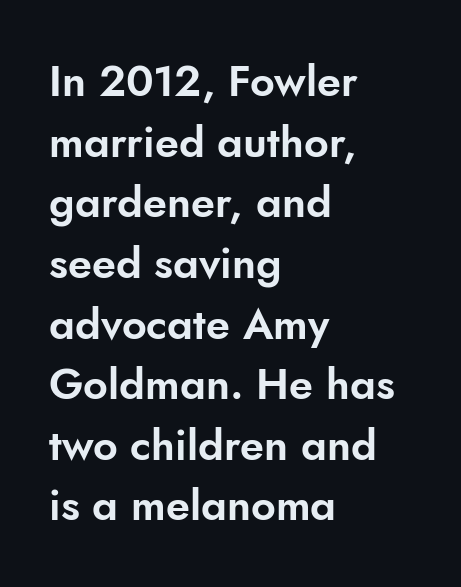
{"serif": "no", "italic": "no", "width": "normal", "stroke_contrast": "low", "x_height": "small", "monospaced": "no", "underline": "no", "align": "left", "line_spacing": "normal", "line_spacing_ratio": 1.41, "letter_spacing": "normal", "letter_spacing_em": 0.0, "glyph_px": 43}
